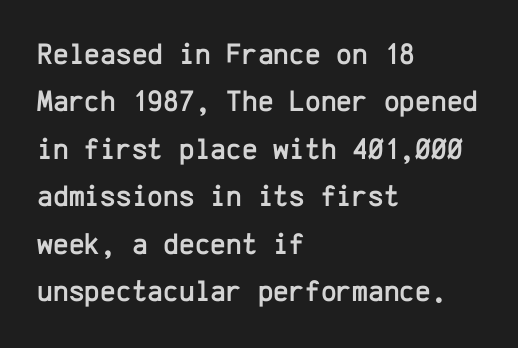
The image shows 30 px sans-serif type, upright, monospaced; set left-aligned, normal line spacing (1.58x), normal letter spacing, not underlined; low stroke contrast and a medium x-height.
